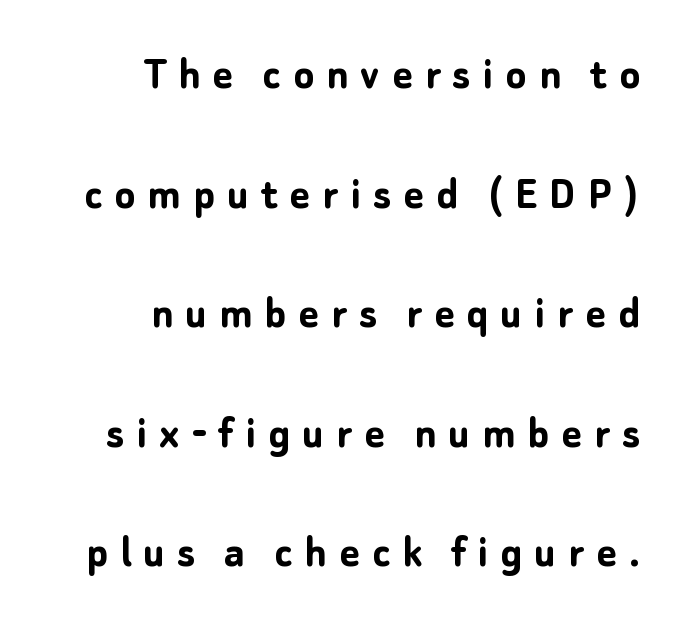
Q: Is the text bold? A: Yes.
Q: Is the text italic (slanted)? A: No, it is upright.
Q: Is the typeface a serif or a sans-serif typeface? A: Sans-serif.
Q: Is the text underlined? A: No.
Q: How is the paragraph aligned? A: Right-aligned.
Q: Is the spacing between letters normal or unusually wide? A: Unusually wide.
Q: Is the spacing between lines tight, normal or loose? A: Loose.
Q: Width (condensed, normal, or wide)? A: Normal.
Q: Stroke contrast? A: Low.
Q: x-height? A: Medium.
Q: Monospaced? A: No.
